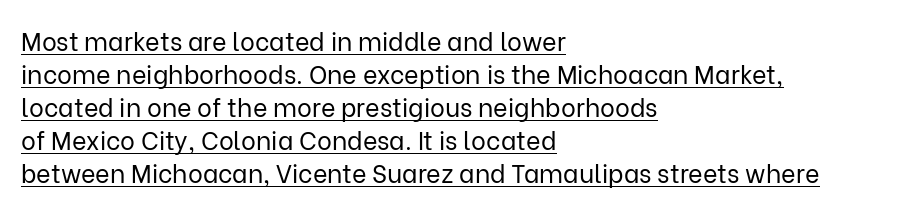
Is the letter spacing exaggerated? No — it looks like the ordinary default. Designer's note — italics off, roman on. Students, observe: this is what conventionally led text looks like. Layout note: lines flush left. Glance below the letters and you will spot a drawn line. Stems and bowls with no extra thickness — not bold.
